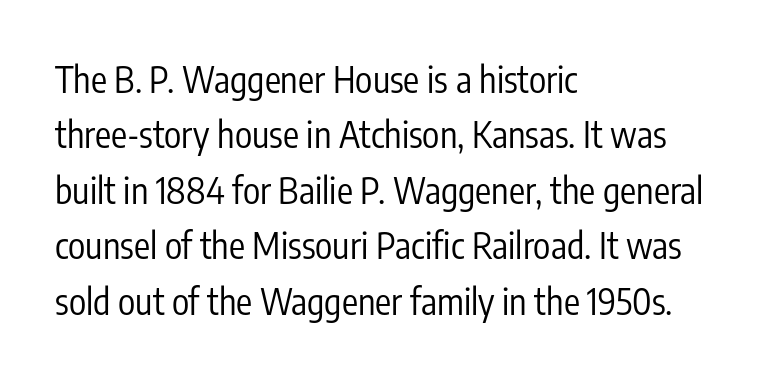
{"serif": "no", "italic": "no", "bold": "no", "weight": "regular", "width": "condensed", "stroke_contrast": "low", "x_height": "medium", "monospaced": "no", "underline": "no", "align": "left", "line_spacing": "normal", "line_spacing_ratio": 1.54, "letter_spacing": "normal", "letter_spacing_em": 0.0, "glyph_px": 36}
